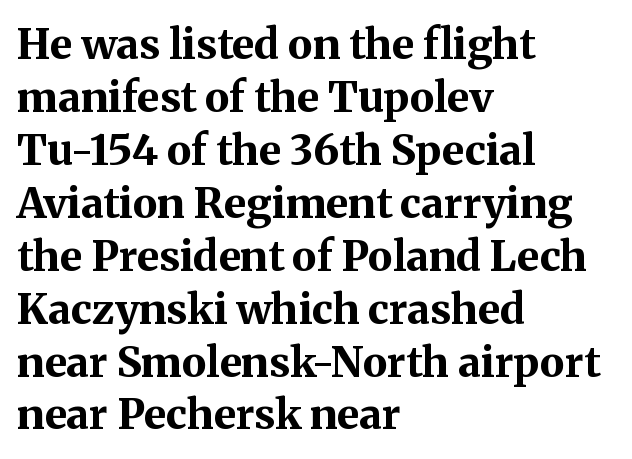
Q: Is the text bold? A: Yes.
Q: Is the text italic (slanted)? A: No, it is upright.
Q: Is the typeface a serif or a sans-serif typeface? A: Serif.
Q: Is the text underlined? A: No.
Q: How is the paragraph aligned? A: Left-aligned.
Q: Is the spacing between letters normal or unusually wide? A: Normal.
Q: Is the spacing between lines tight, normal or loose? A: Normal.
Q: Width (condensed, normal, or wide)? A: Normal.
Q: Stroke contrast? A: Medium.
Q: x-height? A: Medium.
Q: Monospaced? A: No.
